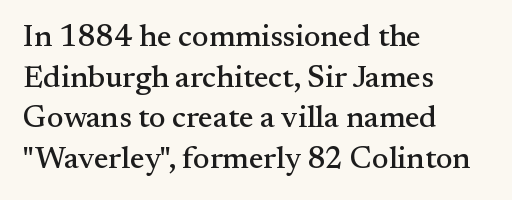
{"serif": "yes", "italic": "no", "width": "normal", "stroke_contrast": "medium", "x_height": "small", "monospaced": "no", "underline": "no", "align": "left", "line_spacing": "normal", "line_spacing_ratio": 1.31, "letter_spacing": "normal", "letter_spacing_em": 0.0, "glyph_px": 31}
